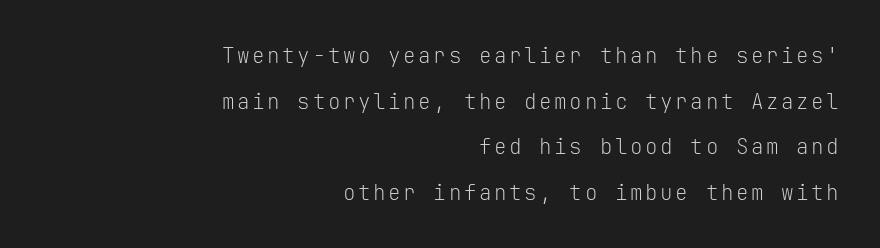
Q: Is the text bold? A: No.
Q: Is the text italic (slanted)? A: No, it is upright.
Q: Is the text underlined? A: No.
Q: How is the paragraph aligned? A: Right-aligned.
Q: Is the spacing between lines tight, normal or loose? A: Loose.
